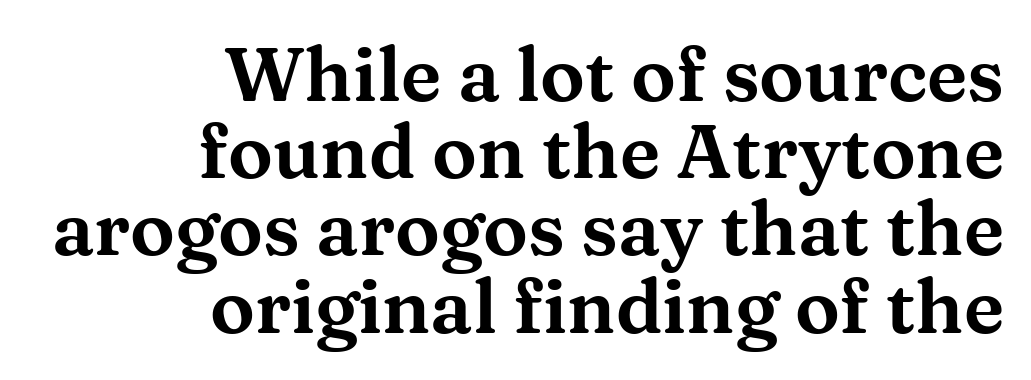
Posture: upright roman. Any mark beneath the type? The region is blank. You can tell from the footed stems that serif type was used. Here the glyphs are tracked normally, forming tight word shapes. The typesetter chose a ragged-left arrangement here. The face used here is proportionally spaced, like ordinary book or web type.
